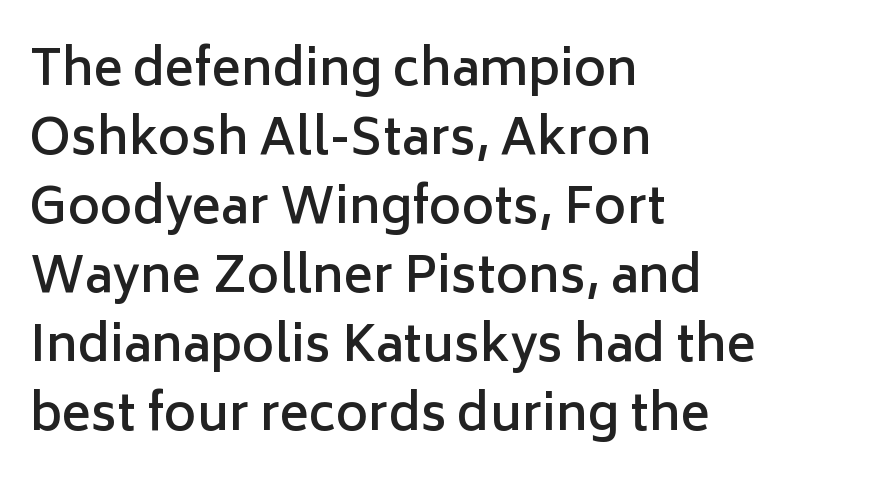
The image shows 49 px semibold sans-serif type, upright; set left-aligned, normal line spacing (1.41x), normal letter spacing, not underlined; low stroke contrast and a medium x-height.
